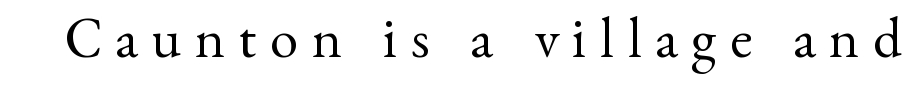
Q: Is the text bold? A: No.
Q: Is the text italic (slanted)? A: No, it is upright.
Q: Is the typeface a serif or a sans-serif typeface? A: Serif.
Q: Is the text underlined? A: No.
Q: Is the spacing between letters normal or unusually wide? A: Unusually wide.
Q: Width (condensed, normal, or wide)? A: Normal.
Q: Stroke contrast? A: Medium.
Q: x-height? A: Small.
Q: Monospaced? A: No.
